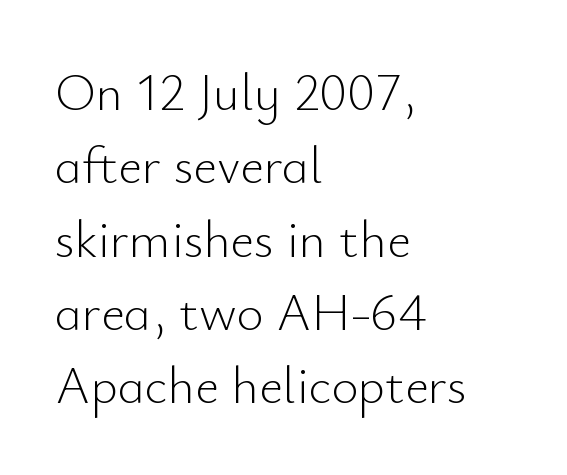
Short note: letters normally spaced. These lines are set flush left with a ragged right edge. Notice how descenders clear the ascenders below comfortably — that's standard leading. The letters advance in unequal steps, a hallmark of proportional type.
